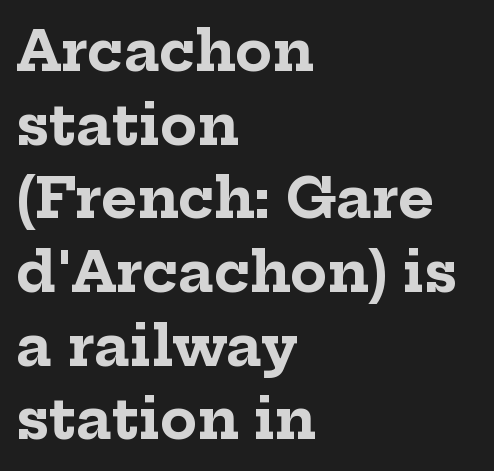
Q: Is the text bold? A: Yes.
Q: Is the text italic (slanted)? A: No, it is upright.
Q: Is the typeface a serif or a sans-serif typeface? A: Serif.
Q: Is the text underlined? A: No.
Q: How is the paragraph aligned? A: Left-aligned.
Q: Is the spacing between letters normal or unusually wide? A: Normal.
Q: Is the spacing between lines tight, normal or loose? A: Normal.
Q: Width (condensed, normal, or wide)? A: Normal.
Q: Stroke contrast? A: Low.
Q: x-height? A: Medium.
Q: Monospaced? A: No.
